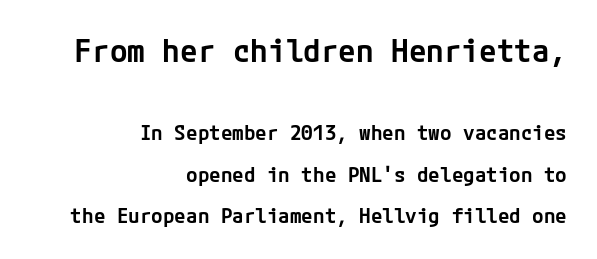
{"serif": "no", "italic": "no", "bold": "semi", "weight": "semibold", "width": "normal", "stroke_contrast": "low", "x_height": "medium", "underline": "no", "align": "right", "line_spacing": "loose", "line_spacing_ratio": 1.98, "letter_spacing": "normal", "letter_spacing_em": 0.0, "larger_block": "first", "size_ratio": 1.52, "glyph_px": 32}
